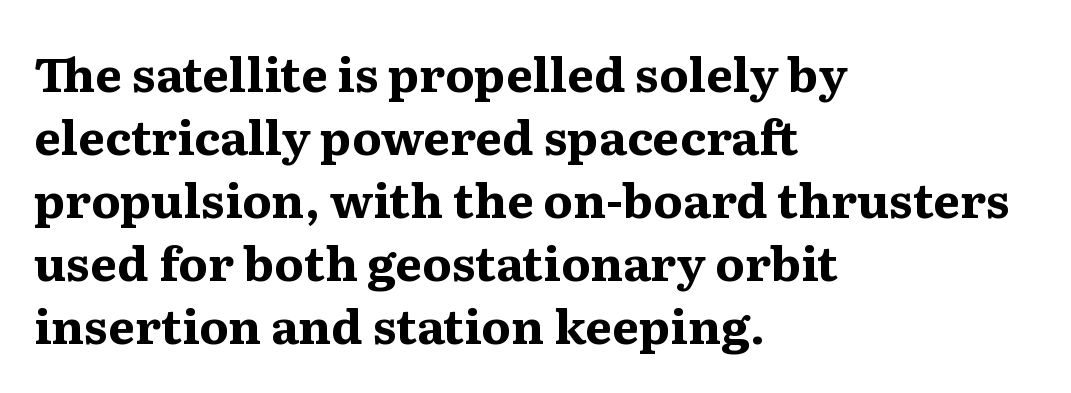
{"serif": "yes", "italic": "no", "bold": "yes", "weight": "bold", "width": "normal", "stroke_contrast": "medium", "x_height": "medium", "monospaced": "no", "underline": "no", "align": "left", "line_spacing": "normal", "line_spacing_ratio": 1.31, "letter_spacing": "normal", "letter_spacing_em": 0.0, "glyph_px": 48}
